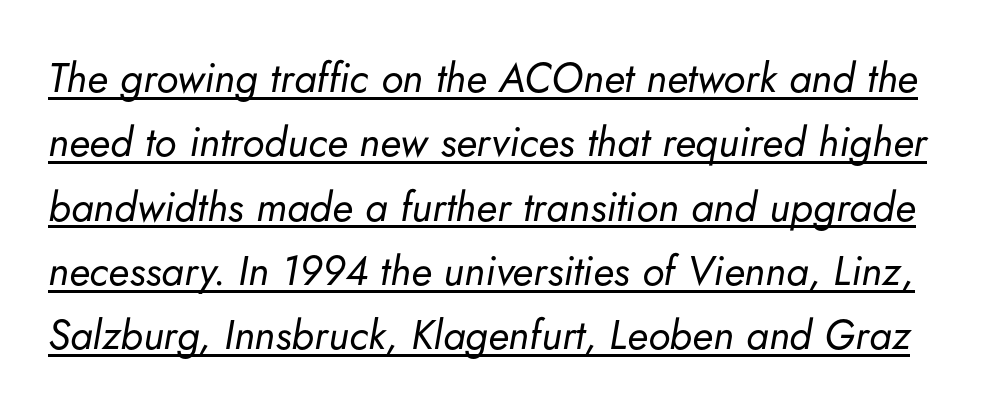
The image shows 41 px regular-weight type, italic (leaning right); set normal line spacing (1.57x), normal letter spacing, underlined; low stroke contrast and a small x-height.
